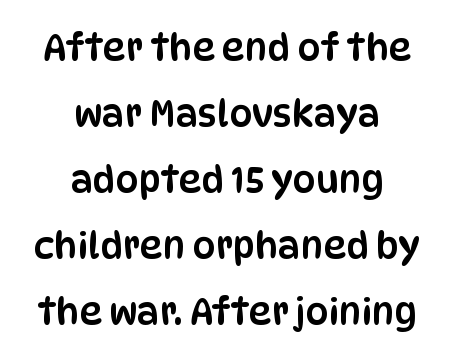
Q: Is the text italic (slanted)? A: No, it is upright.
Q: Is the typeface a serif or a sans-serif typeface? A: Sans-serif.
Q: Is the text underlined? A: No.
Q: How is the paragraph aligned? A: Centered.
Q: Is the spacing between letters normal or unusually wide? A: Normal.
Q: Width (condensed, normal, or wide)? A: Condensed.
Q: Stroke contrast? A: Low.
Q: x-height? A: Large.
Q: Monospaced? A: No.
